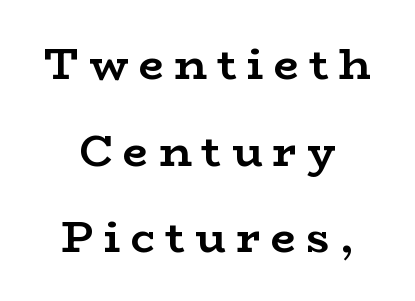
Q: Is the text bold? A: Yes.
Q: Is the text italic (slanted)? A: No, it is upright.
Q: Is the typeface a serif or a sans-serif typeface? A: Serif.
Q: Is the text underlined? A: No.
Q: How is the paragraph aligned? A: Centered.
Q: Is the spacing between letters normal or unusually wide? A: Unusually wide.
Q: Is the spacing between lines tight, normal or loose? A: Loose.
Q: Width (condensed, normal, or wide)? A: Wide.
Q: Stroke contrast? A: Low.
Q: x-height? A: Medium.
Q: Monospaced? A: No.
